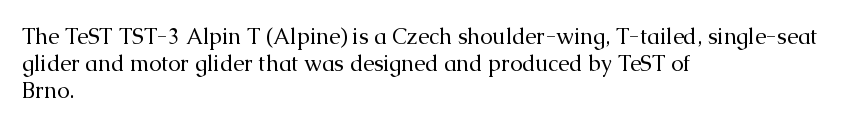
The image shows 22 px text type, upright; set left-aligned, line spacing 1.22x, normal letter spacing, not underlined.
